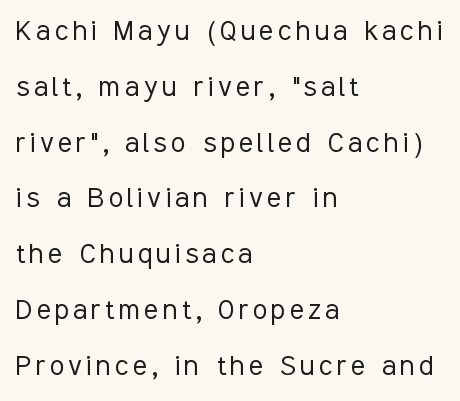
The image shows 33 px light, condensed sans-serif type, upright; set left-aligned, normal line spacing (1.69x), not underlined; low stroke contrast and a medium x-height.
